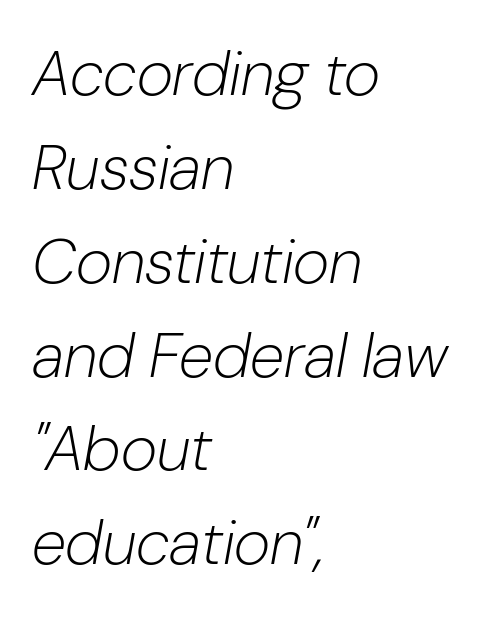
The image shows 63 px light type, italic (leaning right); set left-aligned, normal line spacing (1.49x), normal letter spacing, not underlined; low stroke contrast and a medium x-height.
